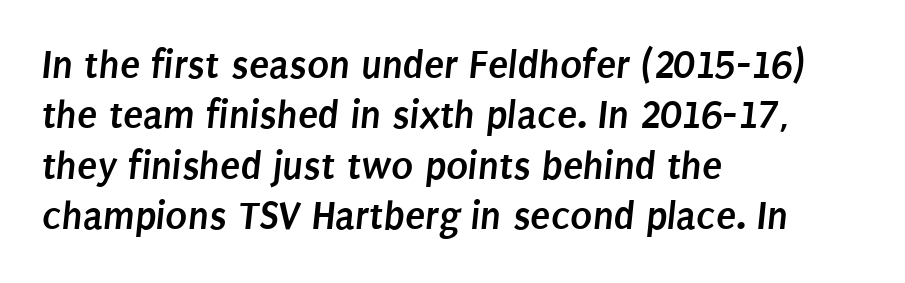
The image shows 41 px semibold, condensed sans-serif type; set left-aligned, line spacing 1.23x, normal letter spacing, not underlined; low stroke contrast and a large x-height.
